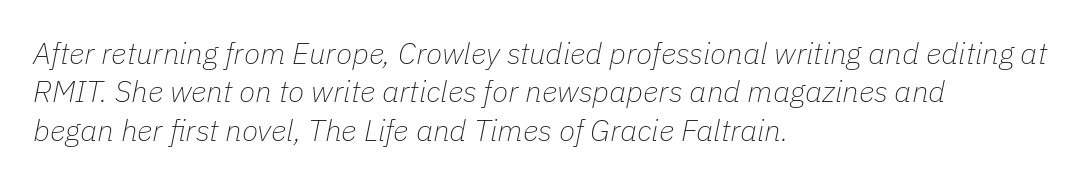
{"italic": "yes", "lean": "right", "slant_degrees": 11, "bold": "no", "weight": "thin", "width": "normal", "stroke_contrast": "low", "x_height": "medium", "monospaced": "no", "underline": "no", "align": "left", "line_spacing": "normal", "line_spacing_ratio": 1.28, "letter_spacing": "normal", "letter_spacing_em": 0.0, "glyph_px": 30}
